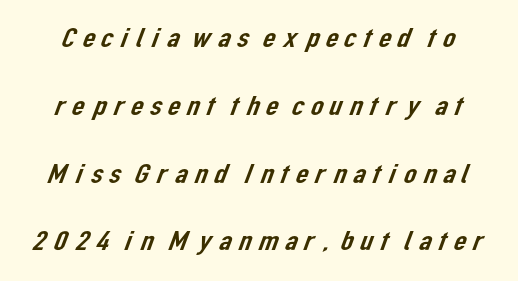
The space directly below the letters is spotless. Quick note: interline space is abundant. A sans-serif font was chosen for this passage. Here the designer chose a conventional face with non-uniform glyph widths.
